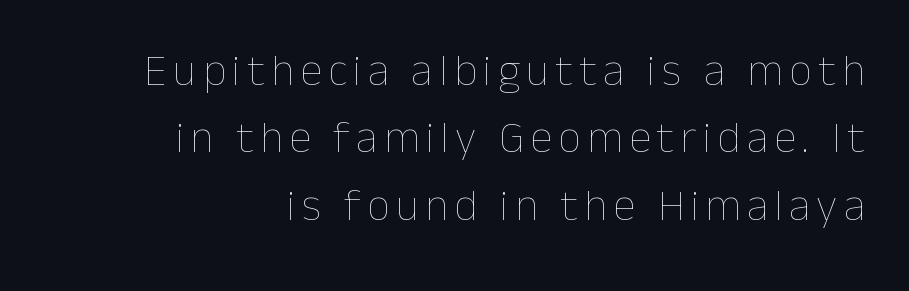
{"italic": "no", "bold": "no", "weight": "thin", "width": "normal", "stroke_contrast": "low", "x_height": "medium", "monospaced": "no", "underline": "no", "align": "right", "line_spacing": "normal", "line_spacing_ratio": 1.5, "glyph_px": 45}
